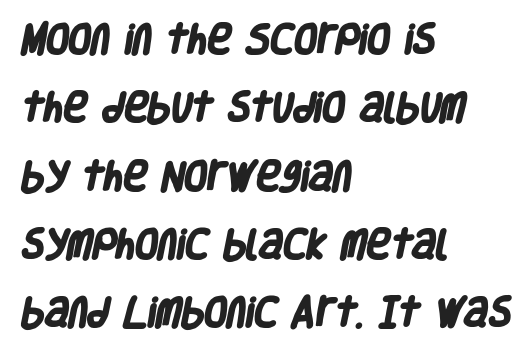
{"serif": "no", "bold": "yes", "weight": "heavy", "width": "condensed", "stroke_contrast": "low", "x_height": "large", "monospaced": "no", "underline": "no", "align": "left", "line_spacing": "loose", "line_spacing_ratio": 2.07, "letter_spacing": "normal", "letter_spacing_em": 0.0, "glyph_px": 33}
